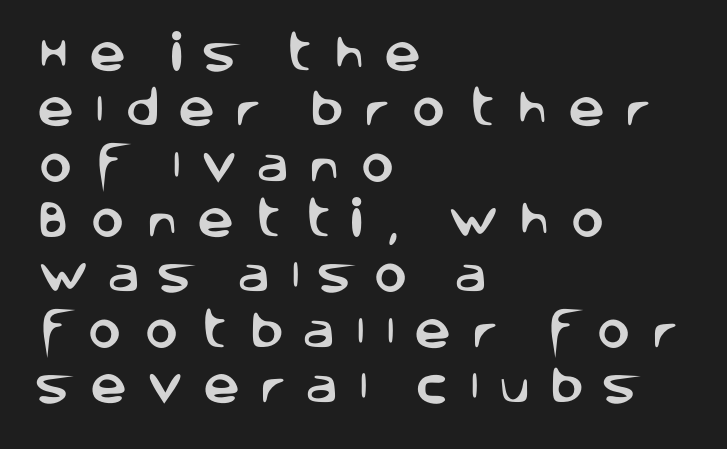
Examine the stroke ends and you'll find no serifs. The line texture is sparse and dotted thanks to wide tracking. Descender tails drop into unmarked territory. This sample has the flowing, uneven cadence of proportional lettering.
